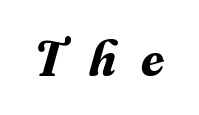
The image shows 51 px bold serif type, italic (leaning right); set unusually wide letter spacing (+0.49 em), not underlined; medium stroke contrast and a small x-height.
